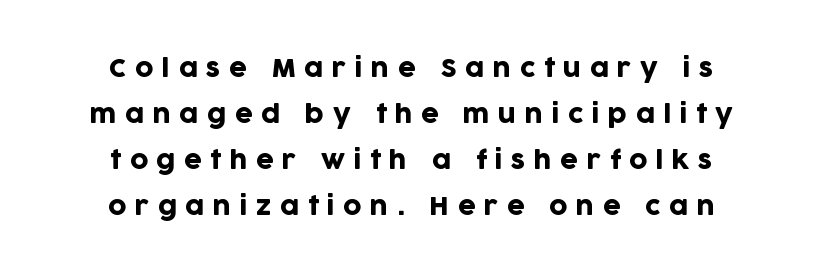
Q: Is the text italic (slanted)? A: No, it is upright.
Q: Is the text underlined? A: No.
Q: How is the paragraph aligned? A: Centered.
Q: Is the spacing between letters normal or unusually wide? A: Unusually wide.
